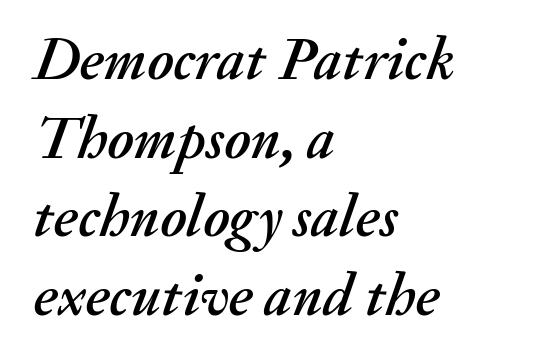
These lines are rendered in a variable-pitch font. The paragraph shown leans on its left margin. Short note: letters normally spaced. Observe the lean: these are italic letterforms. Horizontal bands of white between lines are of average thickness.
